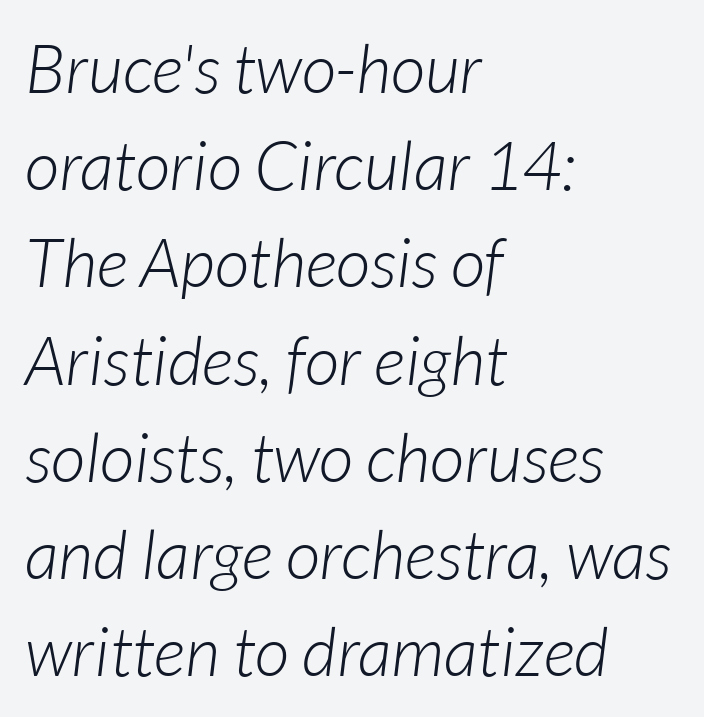
Q: Is the text bold? A: No.
Q: Is the text italic (slanted)? A: Yes, it leans right by about 7 degrees.
Q: Is the text underlined? A: No.
Q: How is the paragraph aligned? A: Left-aligned.
Q: Is the spacing between letters normal or unusually wide? A: Normal.
Q: Is the spacing between lines tight, normal or loose? A: Normal.
Q: Width (condensed, normal, or wide)? A: Normal.
Q: Stroke contrast? A: Low.
Q: x-height? A: Medium.
Q: Monospaced? A: No.
